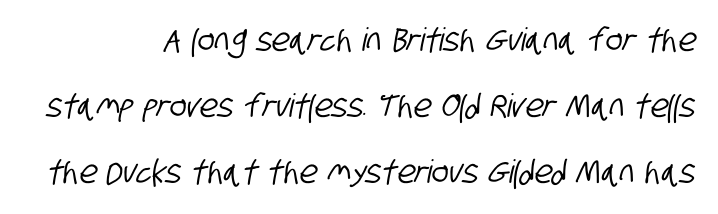
{"serif": "no", "width": "condensed", "stroke_contrast": "low", "x_height": "large", "monospaced": "no", "underline": "no", "align": "right", "line_spacing": "loose", "line_spacing_ratio": 2.07, "letter_spacing": "normal", "letter_spacing_em": 0.0, "glyph_px": 32}
